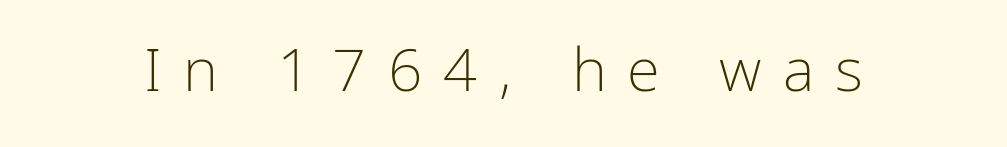
Type without underlining. This is not heavy type; no bold has been used. Look at the bottom of the vertical strokes: they stop flat, with no serifs. The tracking jumps out immediately: characters are airy and widely separated.
